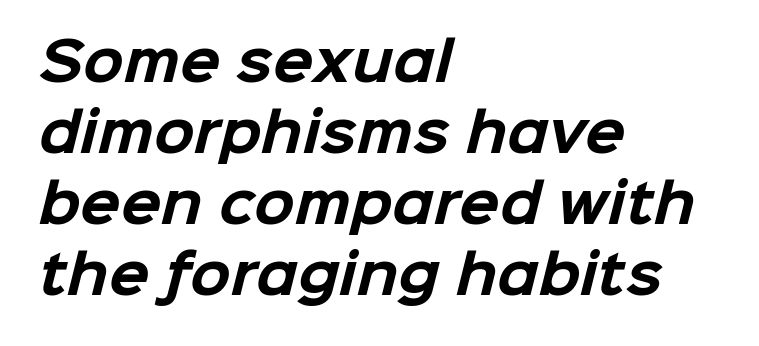
The image shows 53 px bold sans-serif type; set left-aligned, normal line spacing (1.34x), normal letter spacing, not underlined; low stroke contrast and a medium x-height.
